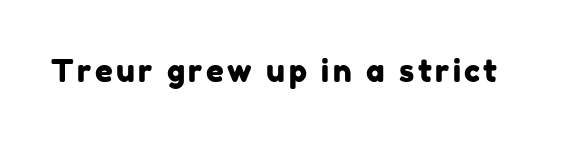
The font family rendered here belongs to the sans-serif group. The zone under the glyphs is completely vacant. Proportional: the letters do not fall into vertical columns.
